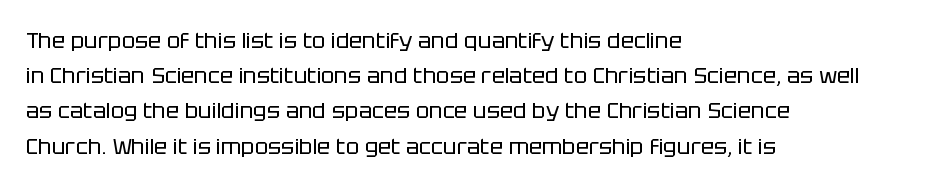
Q: Is the text bold? A: No.
Q: Is the text italic (slanted)? A: No, it is upright.
Q: Is the text underlined? A: No.
Q: How is the paragraph aligned? A: Left-aligned.
Q: Is the spacing between letters normal or unusually wide? A: Normal.
Q: Is the spacing between lines tight, normal or loose? A: Normal.
